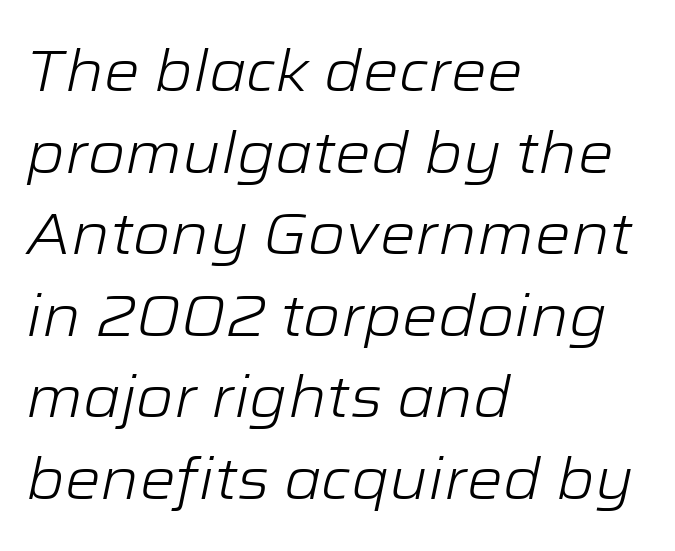
{"italic": "yes", "lean": "right", "slant_degrees": 12, "bold": "no", "weight": "light", "width": "wide", "stroke_contrast": "low", "x_height": "medium", "monospaced": "no", "underline": "no", "align": "left", "line_spacing": "normal", "line_spacing_ratio": 1.43, "letter_spacing": "normal", "letter_spacing_em": 0.0, "glyph_px": 57}
